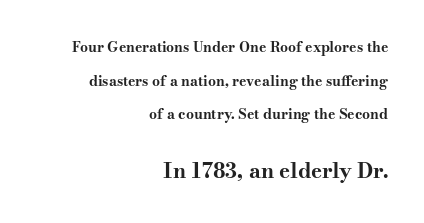
{"italic": "no", "bold": "yes", "underline": "no", "align": "right", "line_spacing": "loose", "line_spacing_ratio": 2.4, "letter_spacing": "normal", "letter_spacing_em": 0.0, "larger_block": "second", "size_ratio": 1.5, "glyph_px": 21}
